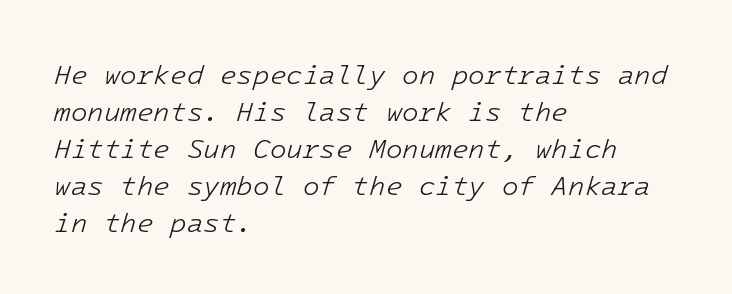
These lines keep a tight, regular rhythm from letter to letter. Anything drawn beneath the words? Only blank space. Interline gaps are of average width in this sample. A student would call this left alignment; a typographer would say flush left, rag right. Emphasis-style slanted type is in use. The font sits on the lighter half of the weight spectrum, regular included.
